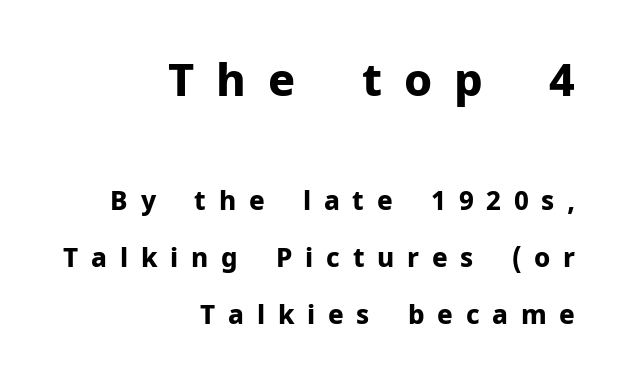
Q: Is the text bold? A: Yes.
Q: Is the text italic (slanted)? A: No, it is upright.
Q: Is the typeface a serif or a sans-serif typeface? A: Sans-serif.
Q: Is the text underlined? A: No.
Q: How is the paragraph aligned? A: Right-aligned.
Q: Is the spacing between letters normal or unusually wide? A: Unusually wide.
Q: Is the spacing between lines tight, normal or loose? A: Loose.
Q: Which block of text is set in a larger size, the first (top) or the second (bottom)? A: The first (top) one.
Q: Width (condensed, normal, or wide)? A: Normal.
Q: Stroke contrast? A: Low.
Q: x-height? A: Medium.
Q: Monospaced? A: No.
